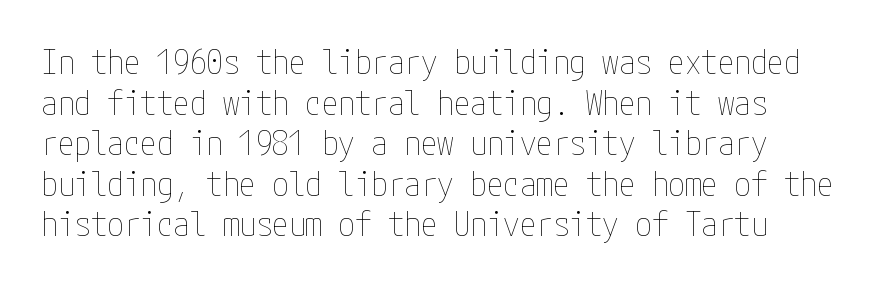
Glance below the letters and you will spot only blank space. Unlike italic type, these characters show no tilt at all. Standard letterfit; no display-style spreading of the glyphs. Stroke thickness stays within the range of a standard reading face or lighter.
